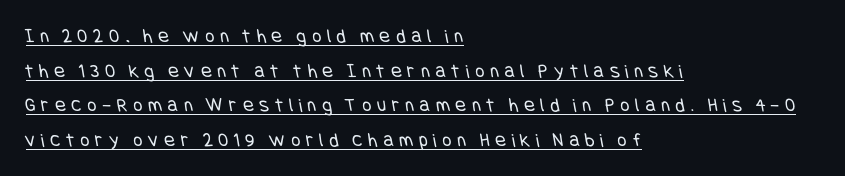
{"bold": "no", "underline": "yes", "align": "left", "line_spacing_ratio": 1.73, "letter_spacing": "wide", "letter_spacing_em": 0.29, "glyph_px": 20}
